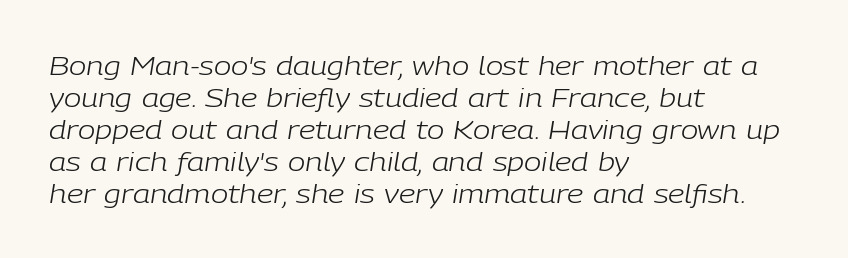
{"italic": "yes", "lean": "right", "slant_degrees": 9, "bold": "no", "underline": "no", "align": "left", "line_spacing_ratio": 1.23, "letter_spacing": "normal", "letter_spacing_em": 0.0, "glyph_px": 26}
